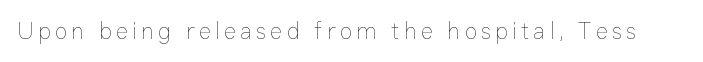
Q: Is the text bold? A: No.
Q: Is the text italic (slanted)? A: No, it is upright.
Q: Is the text underlined? A: No.
